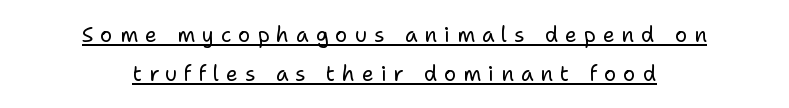
{"italic": "no", "bold": "no", "underline": "yes", "align": "center", "line_spacing_ratio": 1.85, "letter_spacing": "wide", "letter_spacing_em": 0.32, "glyph_px": 21}
